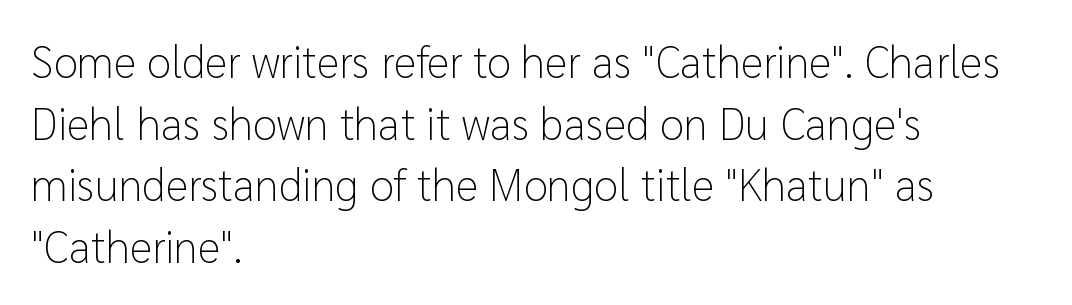
The letters sit at their default tracking, neither squeezed nor spread. The glyphs in this specimen are sans serif. Italic: no, the glyphs are upright roman. You could not count columns in this text — the font is proportionally spaced.
